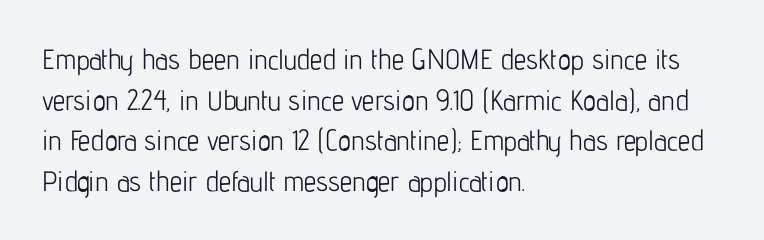
{"serif": "no", "italic": "no", "bold": "no", "weight": "light", "width": "condensed", "stroke_contrast": "low", "x_height": "medium", "monospaced": "no", "underline": "no", "align": "left", "line_spacing": "normal", "line_spacing_ratio": 1.45, "letter_spacing": "normal", "letter_spacing_em": 0.0, "glyph_px": 28}
